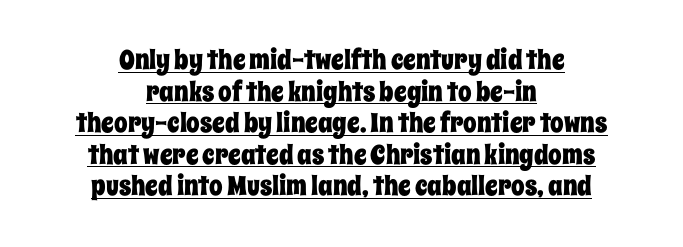
{"italic": "no", "underline": "yes", "align": "center", "line_spacing_ratio": 1.17, "letter_spacing": "normal", "letter_spacing_em": 0.0, "glyph_px": 27}
